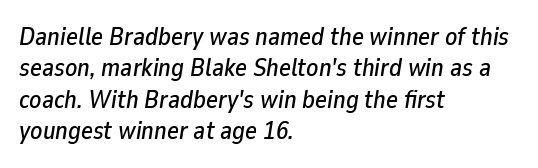
Designer's note — italics engaged. Every row of glyphs begins at an identical x-position on the left. A bare baseline throughout the passage. Summary of vertical rhythm: regular, with standard interline spacing.
